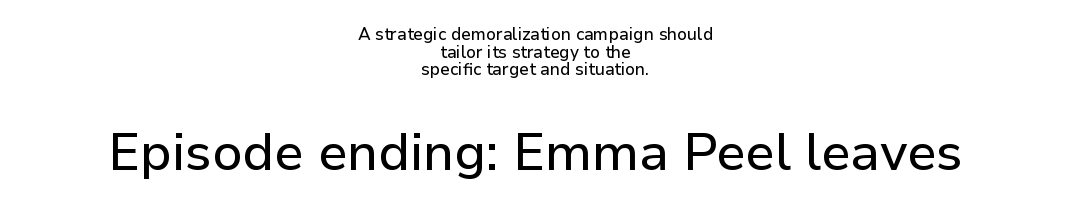
{"serif": "no", "italic": "no", "width": "normal", "stroke_contrast": "low", "x_height": "medium", "monospaced": "no", "underline": "no", "align": "center", "line_spacing": "tight", "line_spacing_ratio": 1.04, "letter_spacing": "normal", "letter_spacing_em": 0.0, "larger_block": "second", "size_ratio": 3.06, "glyph_px": 52}
